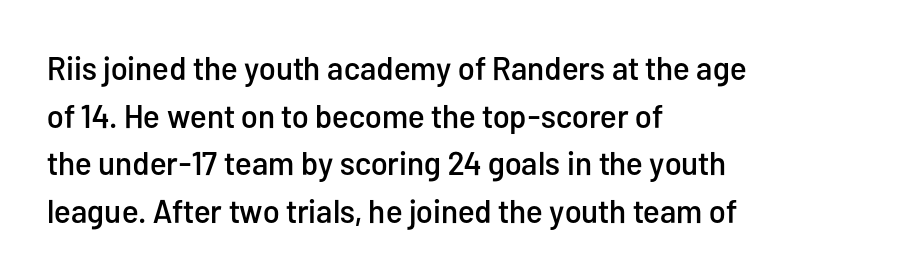
{"serif": "no", "italic": "no", "width": "condensed", "stroke_contrast": "low", "x_height": "medium", "monospaced": "no", "underline": "no", "align": "left", "line_spacing": "normal", "line_spacing_ratio": 1.44, "letter_spacing": "normal", "letter_spacing_em": 0.0, "glyph_px": 33}
